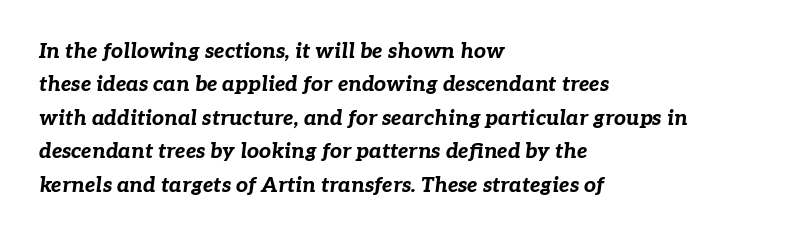
{"italic": "yes", "lean": "right", "slant_degrees": 7, "bold": "yes", "underline": "no", "align": "left", "line_spacing": "normal", "line_spacing_ratio": 1.59, "letter_spacing": "normal", "letter_spacing_em": 0.0, "glyph_px": 21}
